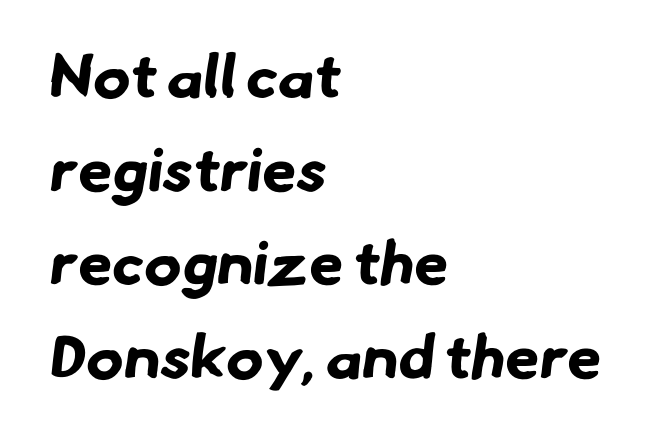
{"serif": "no", "bold": "yes", "weight": "bold", "width": "normal", "stroke_contrast": "low", "x_height": "small", "monospaced": "no", "underline": "no", "align": "left", "line_spacing": "normal", "line_spacing_ratio": 1.51, "letter_spacing": "normal", "letter_spacing_em": 0.0, "glyph_px": 62}
